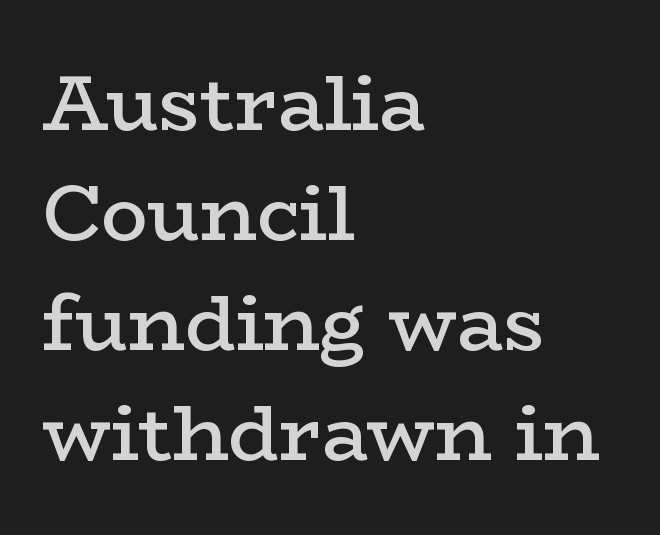
Q: Is the text bold? A: Semi-bold.
Q: Is the text italic (slanted)? A: No, it is upright.
Q: Is the typeface a serif or a sans-serif typeface? A: Serif.
Q: Is the text underlined? A: No.
Q: How is the paragraph aligned? A: Left-aligned.
Q: Is the spacing between letters normal or unusually wide? A: Normal.
Q: Is the spacing between lines tight, normal or loose? A: Normal.
Q: Width (condensed, normal, or wide)? A: Wide.
Q: Stroke contrast? A: Low.
Q: x-height? A: Medium.
Q: Monospaced? A: No.
